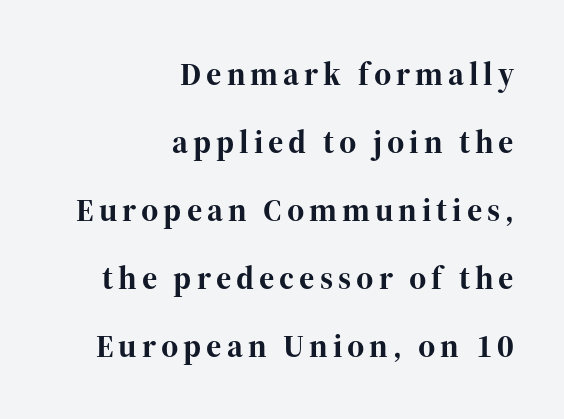
What kind of face is this? One with serifs. Varying glyph widths throughout — classic text-font behaviour. Where is the straight margin? On the right. How heavy is the stroke? Heavy — this is a bold. A clean baseline with only descenders dipping below it. Ascenders rise straight up at ninety degrees.
